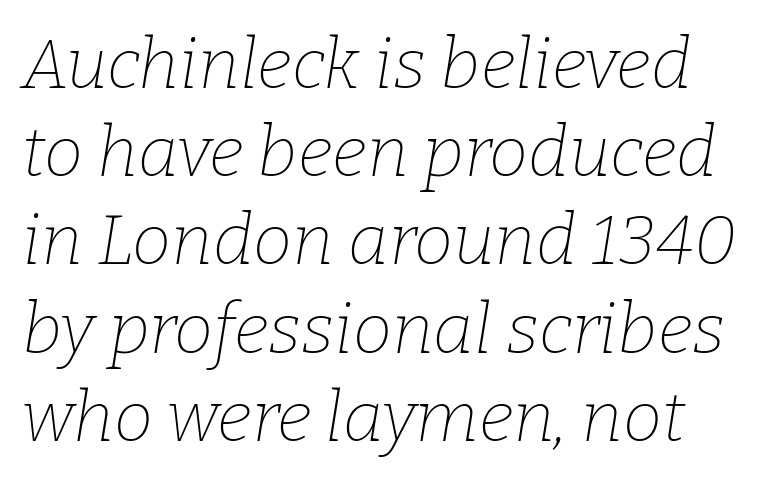
The image shows 70 px thin serif type, italic (leaning right); set normal line spacing (1.26x), normal letter spacing, not underlined; low stroke contrast and a medium x-height.
